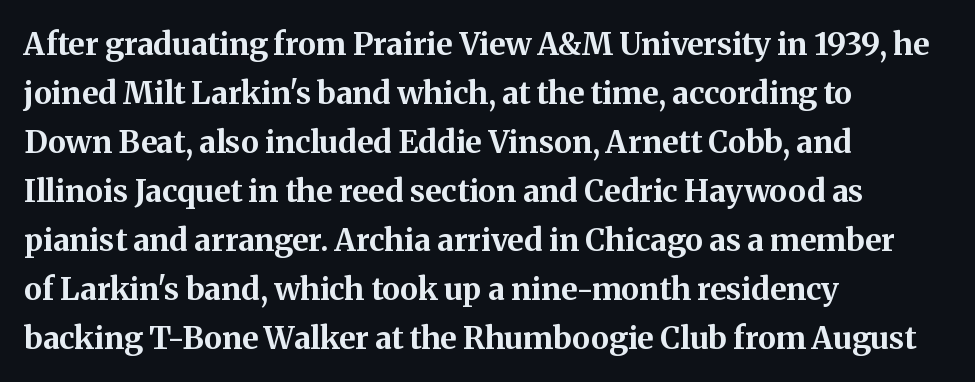
The image shows 31 px bold serif type, upright; set left-aligned, normal line spacing (1.58x), normal letter spacing, not underlined; medium stroke contrast and a medium x-height.
